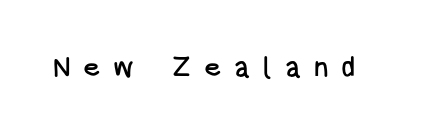
The image shows 28 px condensed sans-serif type, upright; set unusually wide letter spacing (+0.45 em), not underlined; low stroke contrast and a large x-height.
